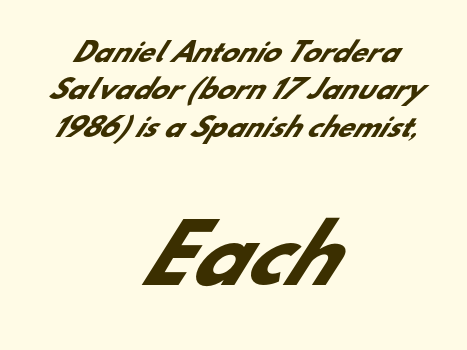
Q: Is the text bold? A: Yes.
Q: Is the typeface a serif or a sans-serif typeface? A: Sans-serif.
Q: Is the text underlined? A: No.
Q: How is the paragraph aligned? A: Centered.
Q: Is the spacing between letters normal or unusually wide? A: Normal.
Q: Is the spacing between lines tight, normal or loose? A: Normal.
Q: Which block of text is set in a larger size, the first (top) or the second (bottom)? A: The second (bottom) one.
Q: Width (condensed, normal, or wide)? A: Normal.
Q: Stroke contrast? A: Low.
Q: x-height? A: Small.
Q: Monospaced? A: No.
